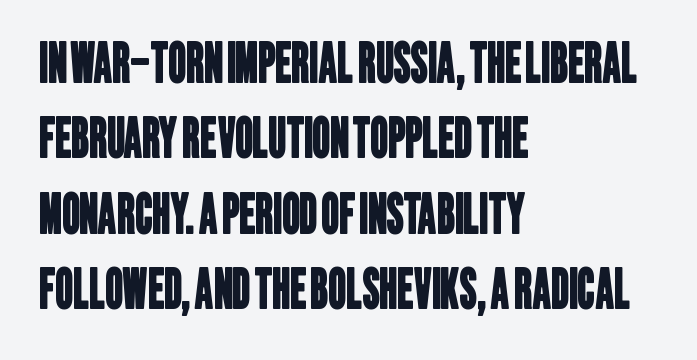
Q: Is the typeface a serif or a sans-serif typeface? A: Sans-serif.
Q: Is the text underlined? A: No.
Q: How is the paragraph aligned? A: Left-aligned.
Q: Is the spacing between letters normal or unusually wide? A: Normal.
Q: Is the spacing between lines tight, normal or loose? A: Normal.
Q: Width (condensed, normal, or wide)? A: Condensed.
Q: Stroke contrast? A: Low.
Q: x-height? A: Large.
Q: Monospaced? A: No.
